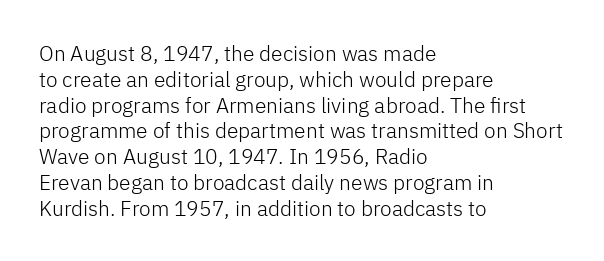
{"italic": "no", "bold": "no", "underline": "no", "align": "left", "line_spacing_ratio": 1.23, "letter_spacing": "normal", "letter_spacing_em": 0.0, "glyph_px": 21}
